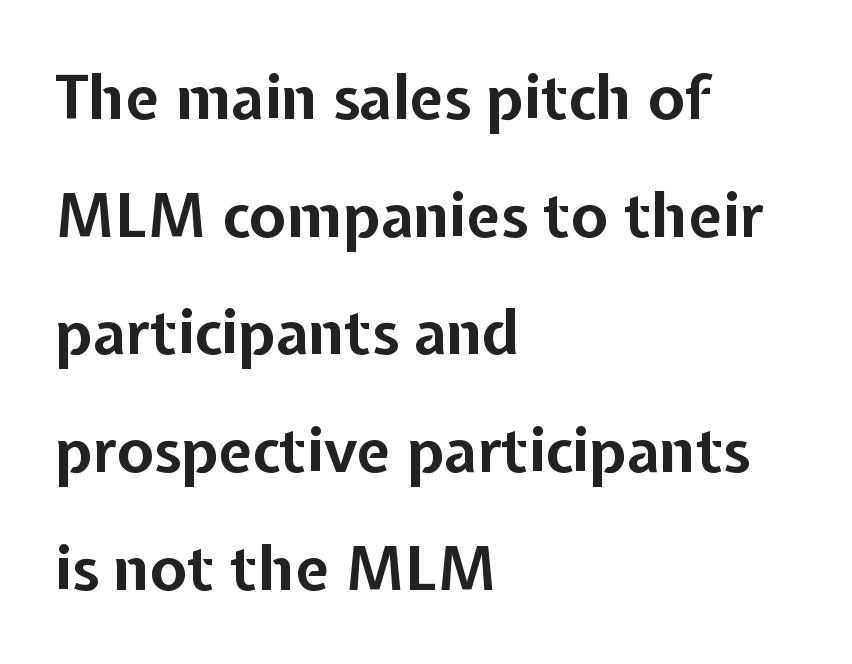
{"serif": "no", "italic": "no", "bold": "yes", "weight": "bold", "width": "normal", "stroke_contrast": "low", "x_height": "medium", "monospaced": "no", "underline": "no", "align": "left", "line_spacing": "loose", "line_spacing_ratio": 1.93, "letter_spacing": "normal", "letter_spacing_em": 0.0, "glyph_px": 61}
